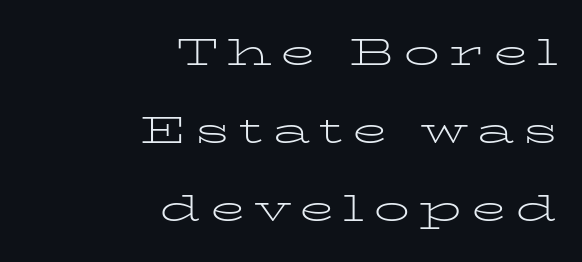
{"serif": "yes", "italic": "no", "bold": "no", "weight": "light", "width": "wide", "stroke_contrast": "low", "x_height": "medium", "monospaced": "no", "underline": "no", "align": "right", "line_spacing": "loose", "line_spacing_ratio": 2.17, "letter_spacing": "wide", "letter_spacing_em": 0.24, "glyph_px": 36}
